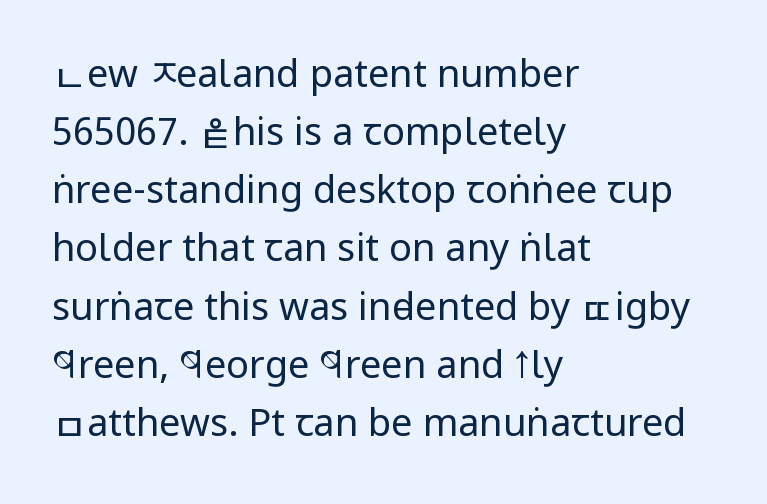
Q: Is the text bold? A: No.
Q: Is the text italic (slanted)? A: No, it is upright.
Q: Is the typeface a serif or a sans-serif typeface? A: Sans-serif.
Q: Is the text underlined? A: No.
Q: How is the paragraph aligned? A: Left-aligned.
Q: Is the spacing between letters normal or unusually wide? A: Normal.
Q: Is the spacing between lines tight, normal or loose? A: Normal.
Q: Width (condensed, normal, or wide)? A: Condensed.
Q: Stroke contrast? A: Low.
Q: x-height? A: Large.
Q: Monospaced? A: No.
